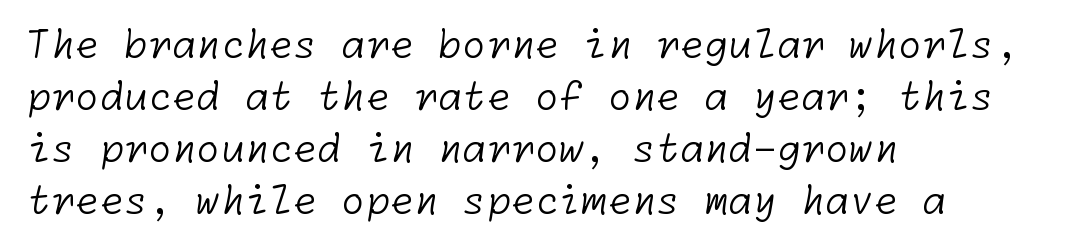
Q: Is the text bold? A: No.
Q: Is the typeface a serif or a sans-serif typeface? A: Sans-serif.
Q: Is the text underlined? A: No.
Q: How is the paragraph aligned? A: Left-aligned.
Q: Is the spacing between letters normal or unusually wide? A: Normal.
Q: Is the spacing between lines tight, normal or loose? A: Normal.
Q: Width (condensed, normal, or wide)? A: Normal.
Q: Stroke contrast? A: Low.
Q: x-height? A: Medium.
